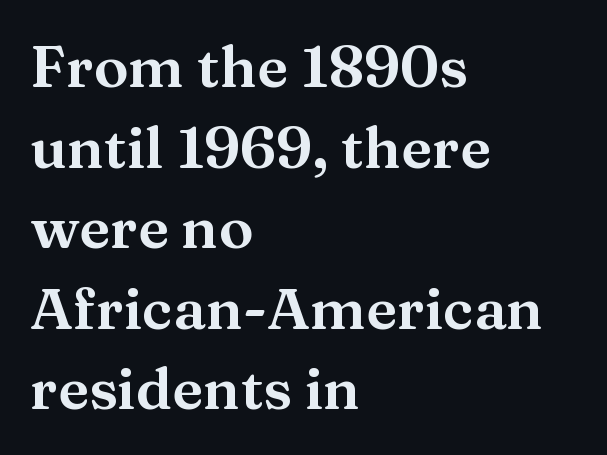
Q: Is the text italic (slanted)? A: No, it is upright.
Q: Is the typeface a serif or a sans-serif typeface? A: Serif.
Q: Is the text underlined? A: No.
Q: How is the paragraph aligned? A: Left-aligned.
Q: Is the spacing between letters normal or unusually wide? A: Normal.
Q: Is the spacing between lines tight, normal or loose? A: Normal.
Q: Width (condensed, normal, or wide)? A: Wide.
Q: Stroke contrast? A: Medium.
Q: x-height? A: Medium.
Q: Monospaced? A: No.
